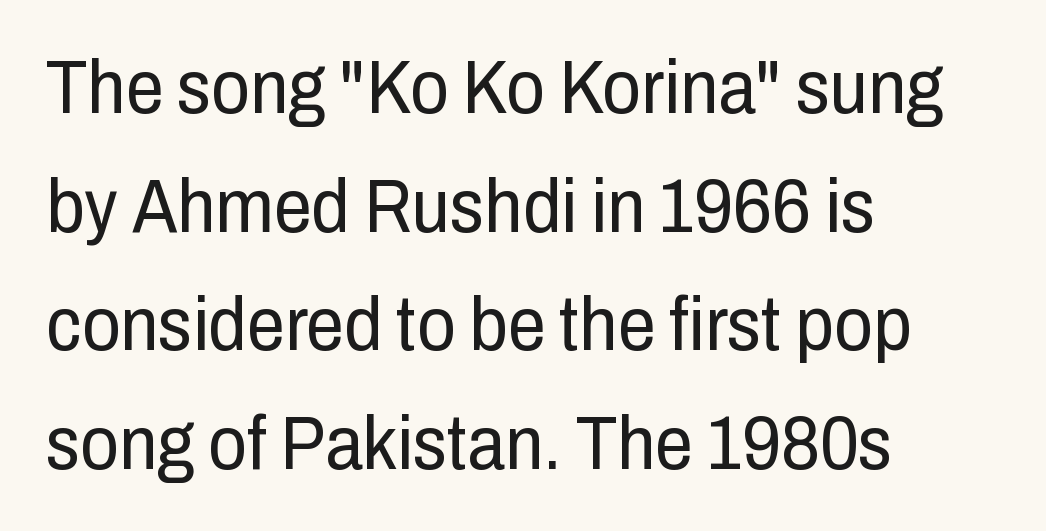
{"serif": "no", "italic": "no", "bold": "no", "weight": "regular", "width": "condensed", "stroke_contrast": "low", "x_height": "medium", "monospaced": "no", "underline": "no", "align": "left", "line_spacing": "normal", "line_spacing_ratio": 1.56, "letter_spacing": "normal", "letter_spacing_em": 0.0, "glyph_px": 76}
